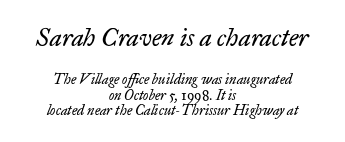
The image shows 25 px text type, italic (leaning right); set centered, tight line spacing (1.12x), normal letter spacing, not underlined; the first (top) block is 1.79x larger.
